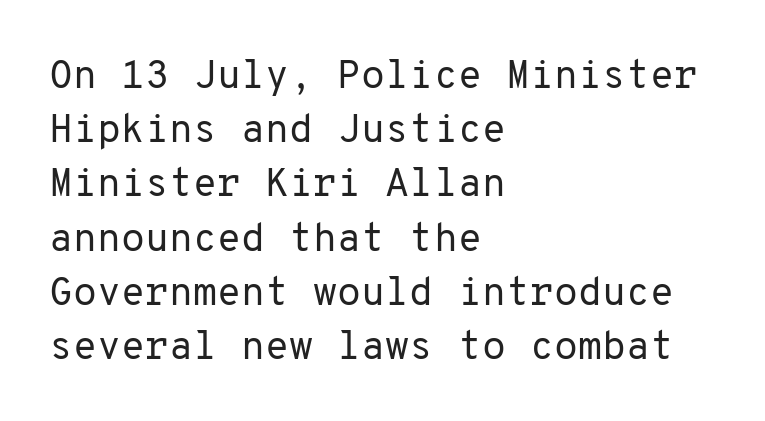
Observe the absence of serifs on each vertical stroke in this sample. These lines stack with their left ends in a neat column. You could call the tracking neutral — neither tight nor loose. The rows are spaced the way most documents space them. The font's upright variant was chosen for this text. The rendering uses typewriter-style spacing with identical character cells.
